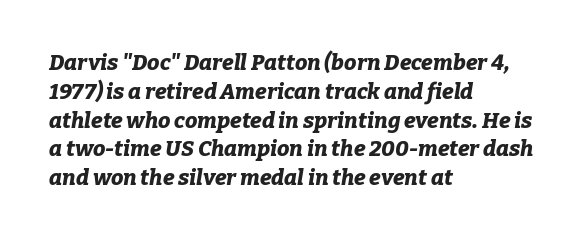
Q: Is the text bold? A: Yes.
Q: Is the text italic (slanted)? A: Yes, it leans right by about 9 degrees.
Q: Is the text underlined? A: No.
Q: How is the paragraph aligned? A: Left-aligned.
Q: Is the spacing between letters normal or unusually wide? A: Normal.
Q: Is the spacing between lines tight, normal or loose? A: Normal.
